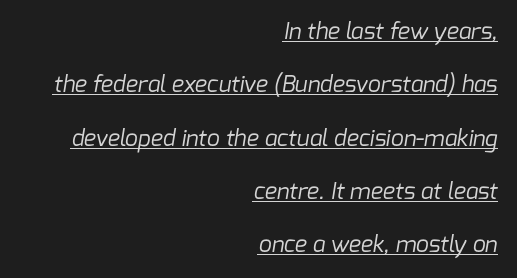
{"bold": "no", "underline": "yes", "align": "right", "line_spacing": "loose", "line_spacing_ratio": 2.32, "letter_spacing": "normal", "letter_spacing_em": 0.0, "glyph_px": 23}
